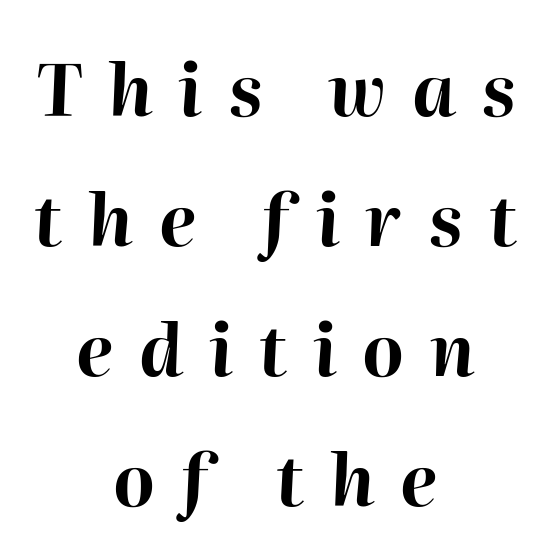
The image shows 71 px bold type, italic (leaning right); set centered, line spacing 1.83x, unusually wide letter spacing (+0.36 em), not underlined; high stroke contrast and a medium x-height.
